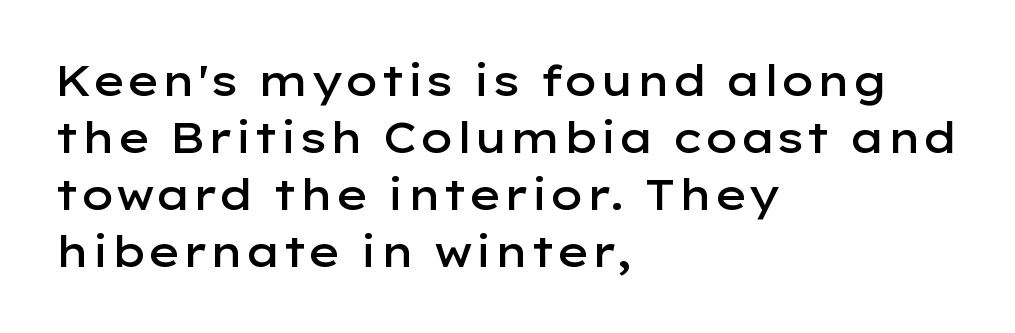
{"serif": "no", "italic": "no", "bold": "semi", "weight": "semibold", "width": "wide", "stroke_contrast": "low", "x_height": "medium", "monospaced": "no", "underline": "no", "align": "left", "line_spacing": "normal", "line_spacing_ratio": 1.36, "letter_spacing": "normal", "letter_spacing_em": 0.0, "glyph_px": 42}
